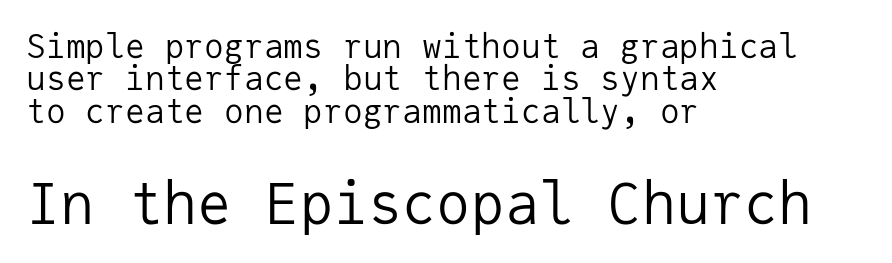
The letters in the lower block stand taller than those in the block above. Fixed-width glyphs throughout — classic coding-font behaviour. Leftover space on each line is placed entirely after the last word. Weight class: somewhere from thin through regular. Nobody touched the tracking dial on this one. Quick note: not italic, upright.
